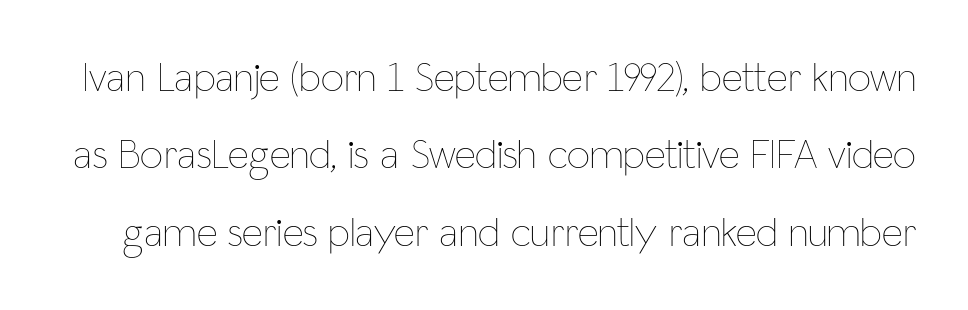
Q: Is the text bold? A: No.
Q: Is the text italic (slanted)? A: No, it is upright.
Q: Is the text underlined? A: No.
Q: Is the spacing between letters normal or unusually wide? A: Normal.
Q: Width (condensed, normal, or wide)? A: Condensed.
Q: Stroke contrast? A: Low.
Q: x-height? A: Medium.
Q: Monospaced? A: No.
